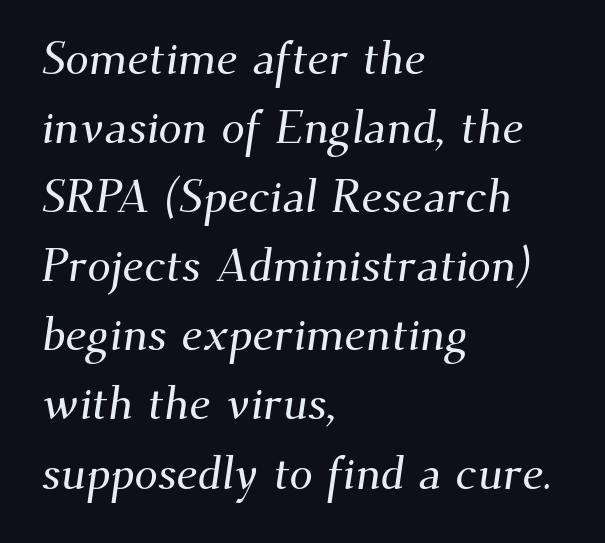
The passage shown is not underscored anywhere. These lines are set flush left with a ragged right edge. The font family rendered here belongs to the serif group. Here the designer chose a conventional face with non-uniform glyph widths.
